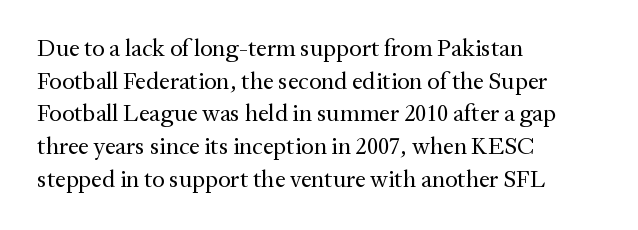
Plain, unruled lines of type. Ordinary non-slanted type is in use. Does extra space separate the letters? No, they use regular spacing. This is not heavy type; no bold has been used. These lines sit exactly where default settings would place them. Reading down the block, your eye returns to a fixed left position each line.
